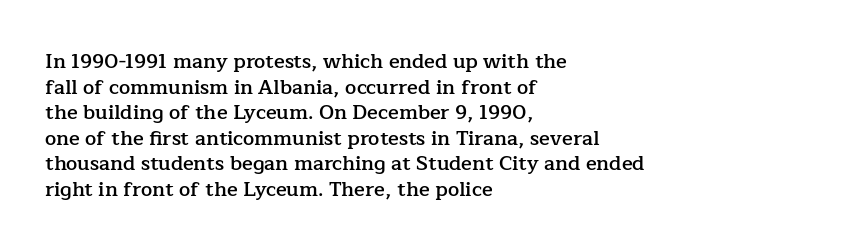
{"italic": "no", "bold": "semi", "underline": "no", "align": "left", "line_spacing": "normal", "line_spacing_ratio": 1.28, "letter_spacing": "normal", "letter_spacing_em": 0.0, "glyph_px": 20}
